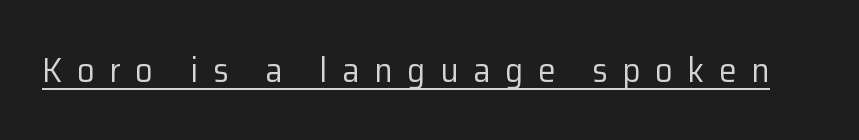
The face used here is proportionally spaced, like ordinary book or web type. What stands out about the letter spacing? Its width — letters are far apart. Counters stay open thanks to moderate or lighter strokes. The lettering is marked with a stroke running underneath it. This is sans-serif lettering, the kind often seen on screens and signage. Do the letters lean? They stand straight.
